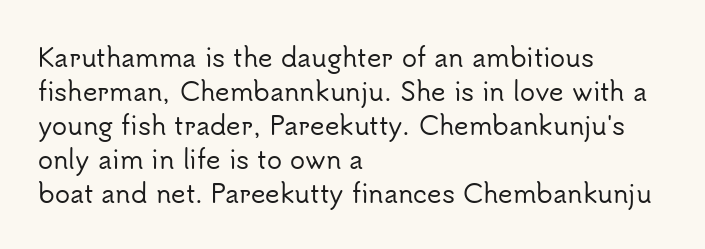
Q: Is the text italic (slanted)? A: No, it is upright.
Q: Is the text underlined? A: No.
Q: How is the paragraph aligned? A: Left-aligned.
Q: Is the spacing between letters normal or unusually wide? A: Normal.
Q: Is the spacing between lines tight, normal or loose? A: Normal.
